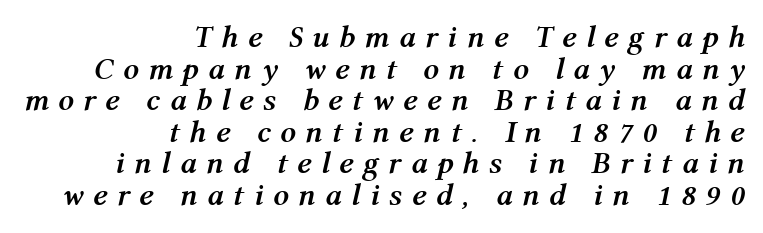
Varying glyph widths throughout — classic text-font behaviour. The strokes are fattened all the way to bold. The whole block is typeset with a tilt. The space beneath each line is pristine and unruled. Line endings align vertically; line beginnings do not. Vertically, the passage feels compressed, each row crowding the next.
